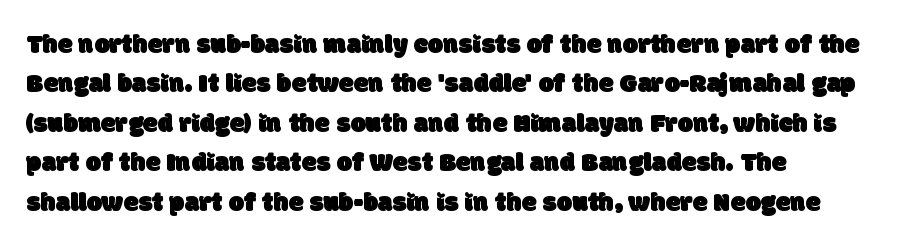
{"underline": "no", "align": "left", "line_spacing": "normal", "line_spacing_ratio": 1.46, "letter_spacing": "normal", "letter_spacing_em": 0.0, "glyph_px": 27}
